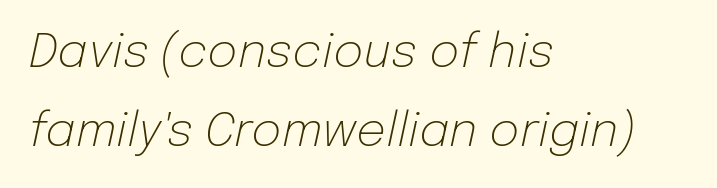
The image shows 47 px light type, italic (leaning right); set left-aligned, normal line spacing (1.69x), normal letter spacing, not underlined; low stroke contrast and a medium x-height.
